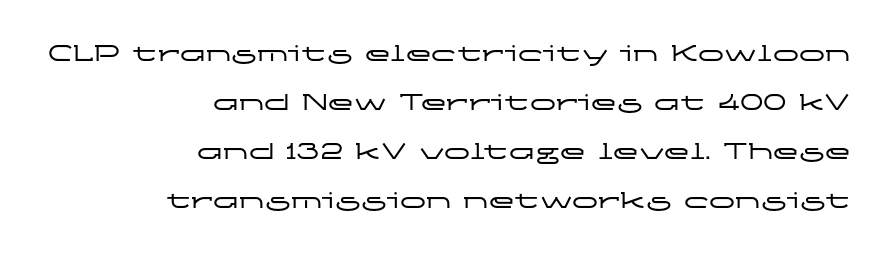
Q: Is the text italic (slanted)? A: No, it is upright.
Q: Is the text underlined? A: No.
Q: How is the paragraph aligned? A: Right-aligned.
Q: Is the spacing between letters normal or unusually wide? A: Normal.
